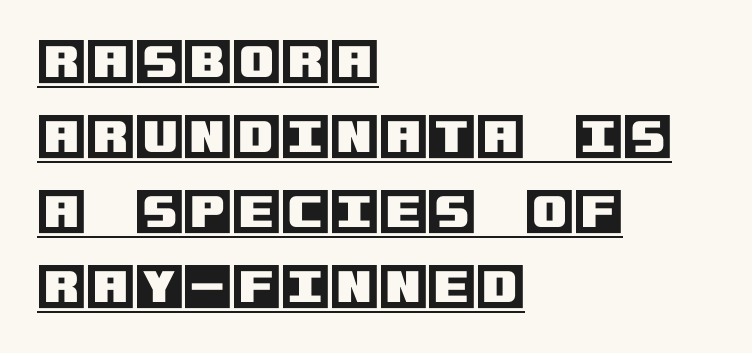
Left-aligned paragraph, ragged on the right. Compared with typical body copy, the letter spacing here is the same. Underline: present. The rows are spaced the way most documents space them. The lettering stays uniformly vertical, giving the passage a roman look.
